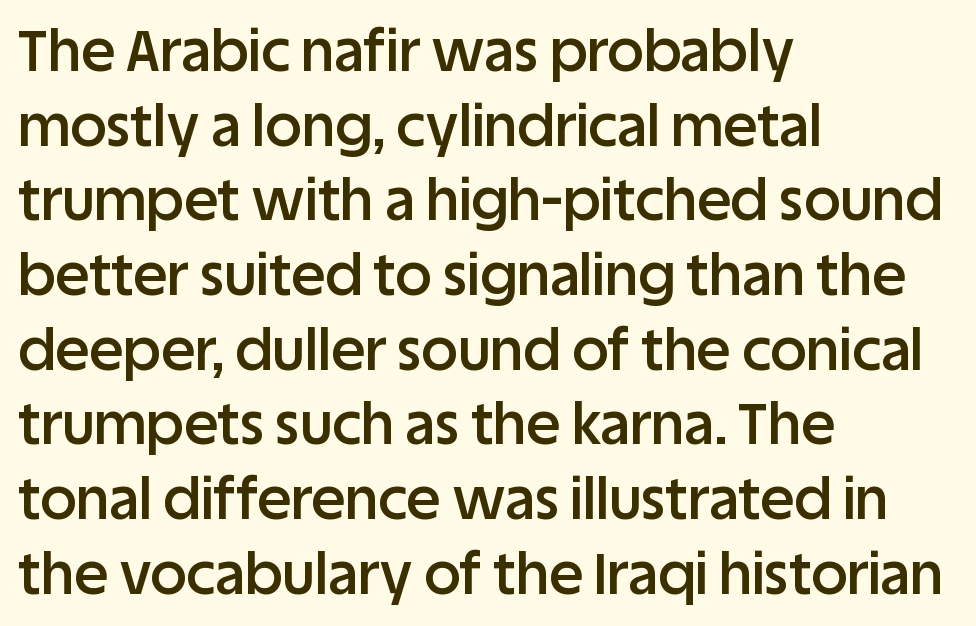
Proportional: the letters do not fall into vertical columns. Strokes here are thickened, but only to semibold level. The tracking reads as untouched default to a designer's eye. To sum up the face: it is a sans, with no serifs. Underline: absent. Each line starts at the same left margin while the right side varies.
